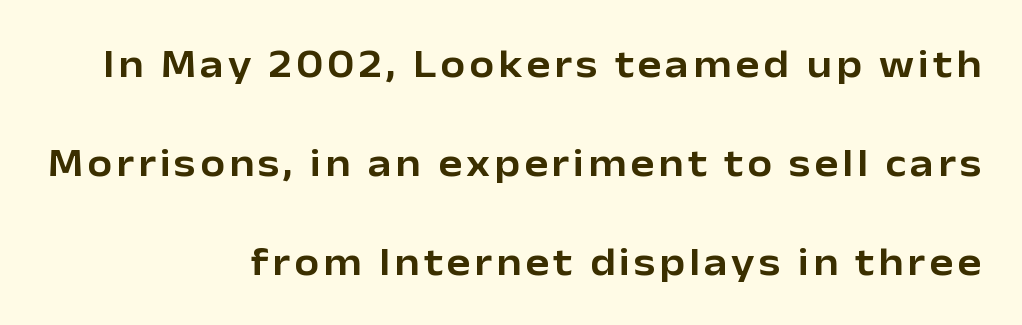
Letters rest on an invisible, unmarked baseline. Does the leading feel generous? Absolutely, it's lavish. The letters carry no serifs — their stems end cleanly without finishing strokes. Posture: straight, roman, zero tilt. Each line ends at the same right margin while the left side varies.
